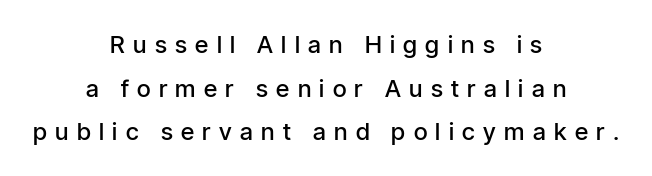
{"italic": "no", "bold": "semi", "underline": "no", "align": "center", "line_spacing_ratio": 1.82, "letter_spacing": "wide", "letter_spacing_em": 0.35, "glyph_px": 24}
